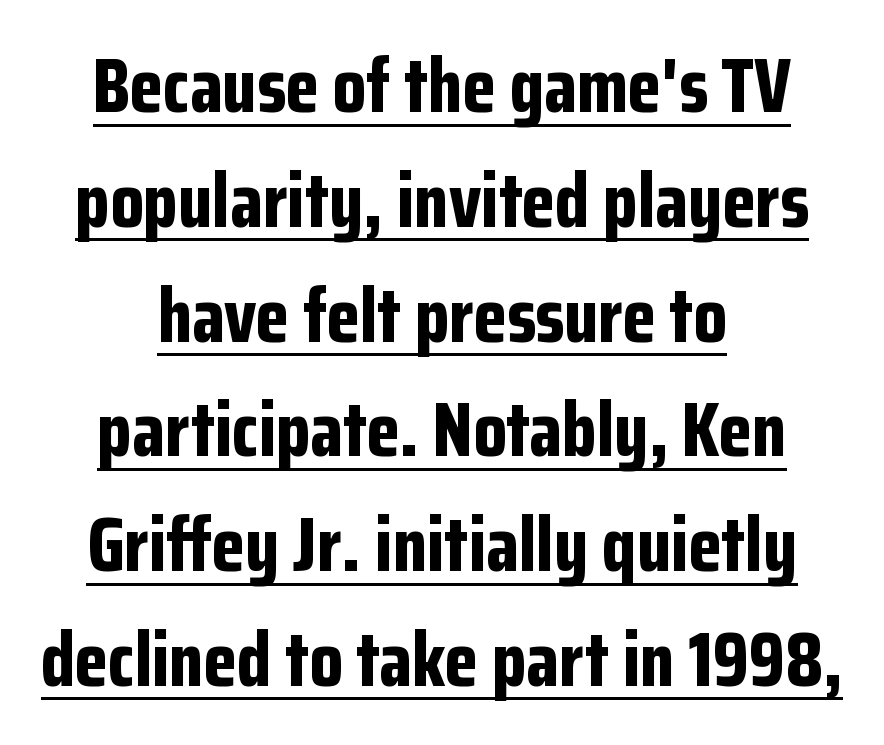
The image shows 76 px bold, condensed sans-serif type, upright; set centered, normal line spacing (1.51x), normal letter spacing, underlined; low stroke contrast and a medium x-height.
